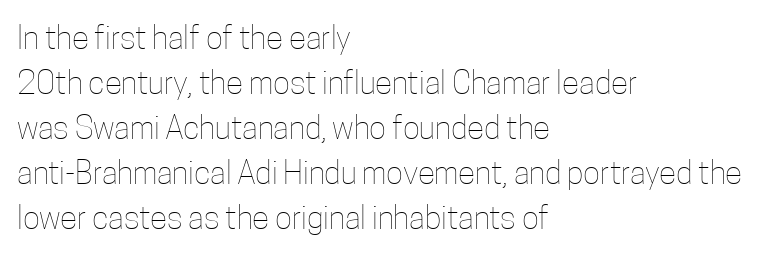
The image shows 32 px thin, condensed type, upright; set left-aligned, normal line spacing (1.41x), normal letter spacing, not underlined; low stroke contrast and a medium x-height.
